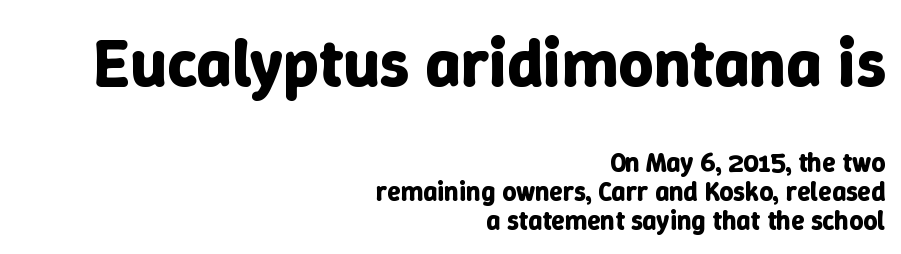
Of the two passages, the one on top uses the larger point size. The font is running at its bold setting. Any mark beneath the type? The region is blank. Character widths vary here, with narrow letters taking less room than wide ones. Notice how the stems are strictly vertical — no italics here.
